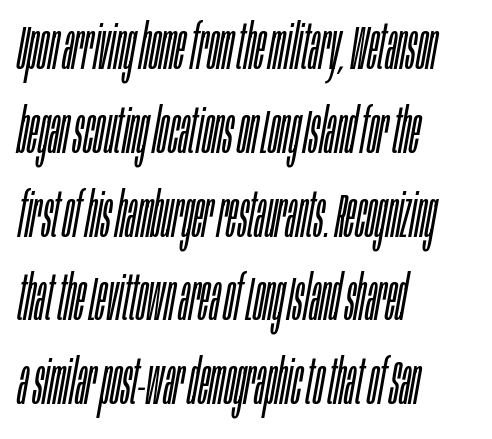
The image shows 63 px light, condensed type, italic (leaning right); set left-aligned, normal line spacing (1.33x), normal letter spacing, not underlined; low stroke contrast and a large x-height.
